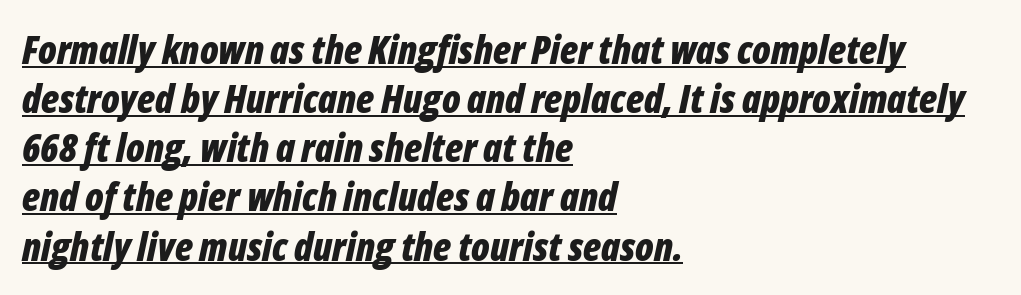
Q: Is the text bold? A: Yes.
Q: Is the text italic (slanted)? A: Yes, it leans right by about 12 degrees.
Q: Is the text underlined? A: Yes.
Q: How is the paragraph aligned? A: Left-aligned.
Q: Is the spacing between letters normal or unusually wide? A: Normal.
Q: Is the spacing between lines tight, normal or loose? A: Normal.
Q: Width (condensed, normal, or wide)? A: Condensed.
Q: Stroke contrast? A: Low.
Q: x-height? A: Medium.
Q: Monospaced? A: No.
